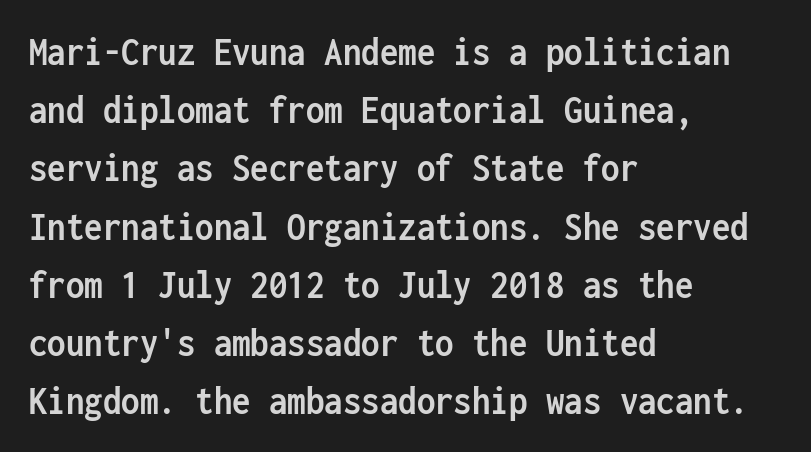
A typesetter would mark this as roman, not italic. One-word summary of the alignment: left. The leading is moderate, giving the passage an even texture. Every character here occupies the same horizontal width, giving the sample a typewriter-like rhythm. Tracking here is standard; glyphs follow each other at the usual distance.
